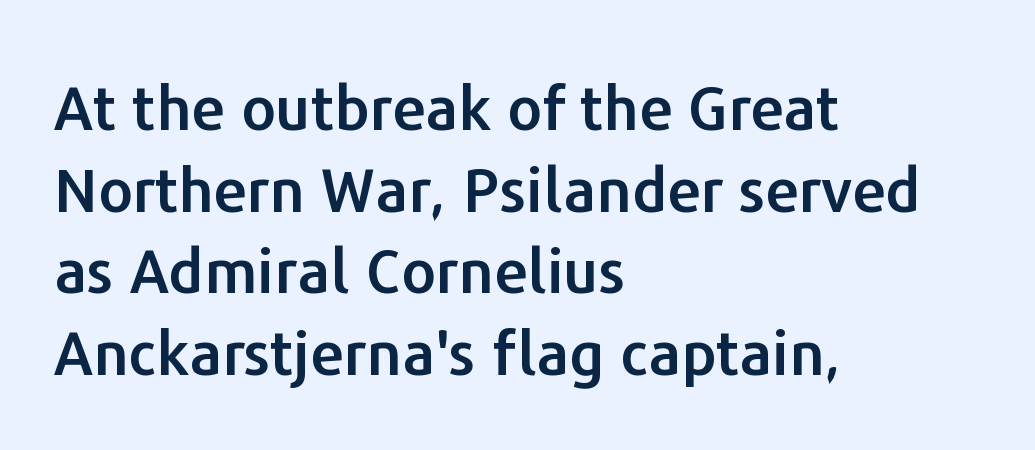
Q: Is the text italic (slanted)? A: No, it is upright.
Q: Is the typeface a serif or a sans-serif typeface? A: Sans-serif.
Q: Is the text underlined? A: No.
Q: How is the paragraph aligned? A: Left-aligned.
Q: Is the spacing between letters normal or unusually wide? A: Normal.
Q: Is the spacing between lines tight, normal or loose? A: Normal.
Q: Width (condensed, normal, or wide)? A: Normal.
Q: Stroke contrast? A: Low.
Q: x-height? A: Medium.
Q: Monospaced? A: No.
